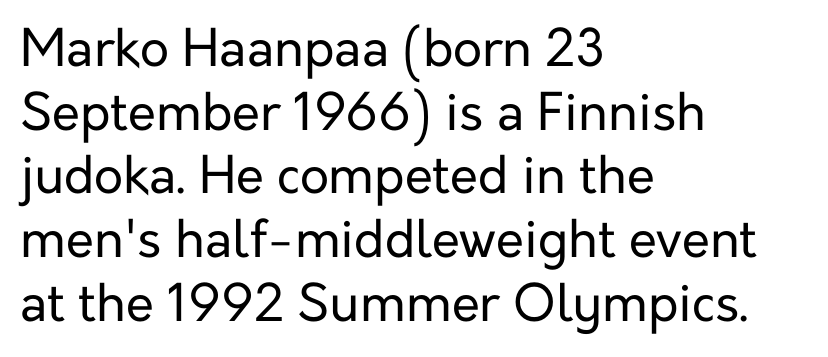
{"serif": "no", "italic": "no", "bold": "no", "weight": "regular", "width": "normal", "stroke_contrast": "low", "x_height": "medium", "monospaced": "no", "underline": "no", "align": "left", "line_spacing": "normal", "line_spacing_ratio": 1.25, "letter_spacing": "normal", "letter_spacing_em": 0.0, "glyph_px": 51}
